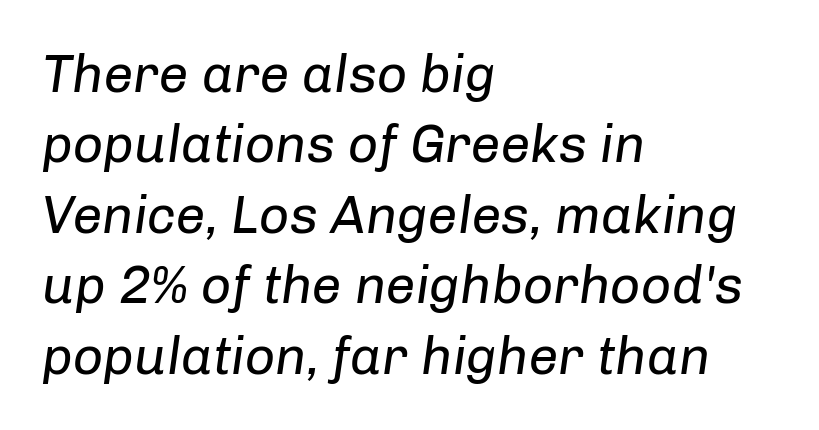
The image shows 53 px regular-weight type, italic (leaning right); set left-aligned, normal line spacing (1.33x), normal letter spacing, not underlined; low stroke contrast and a medium x-height.
